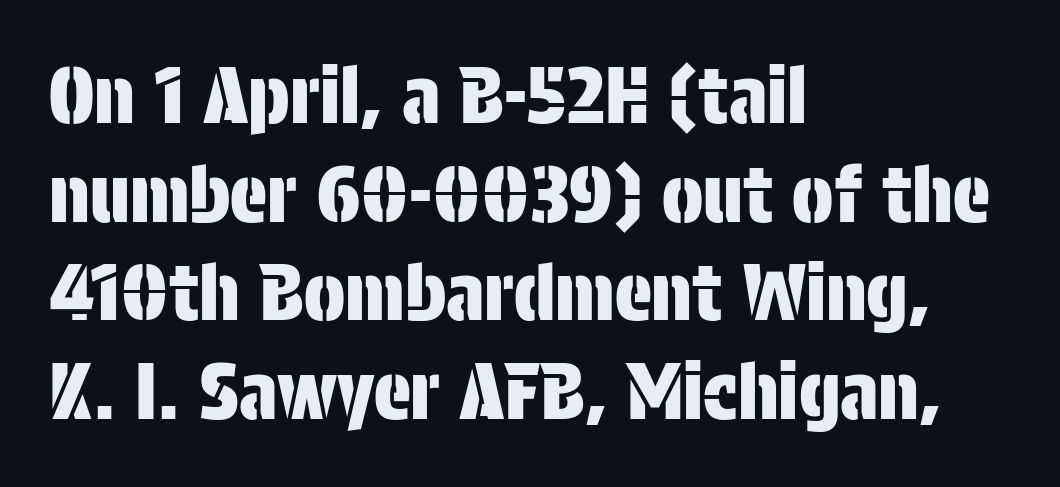
Q: Is the text italic (slanted)? A: No, it is upright.
Q: Is the typeface a serif or a sans-serif typeface? A: Sans-serif.
Q: Is the text underlined? A: No.
Q: How is the paragraph aligned? A: Left-aligned.
Q: Is the spacing between letters normal or unusually wide? A: Normal.
Q: Is the spacing between lines tight, normal or loose? A: Normal.
Q: Width (condensed, normal, or wide)? A: Condensed.
Q: Stroke contrast? A: Low.
Q: x-height? A: Large.
Q: Monospaced? A: No.
